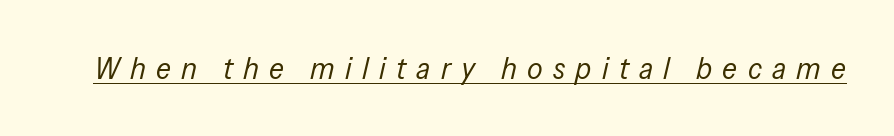
{"italic": "yes", "lean": "right", "slant_degrees": 13, "bold": "no", "weight": "regular", "width": "condensed", "stroke_contrast": "low", "x_height": "medium", "monospaced": "no", "underline": "yes", "letter_spacing": "wide", "letter_spacing_em": 0.33, "glyph_px": 31}
